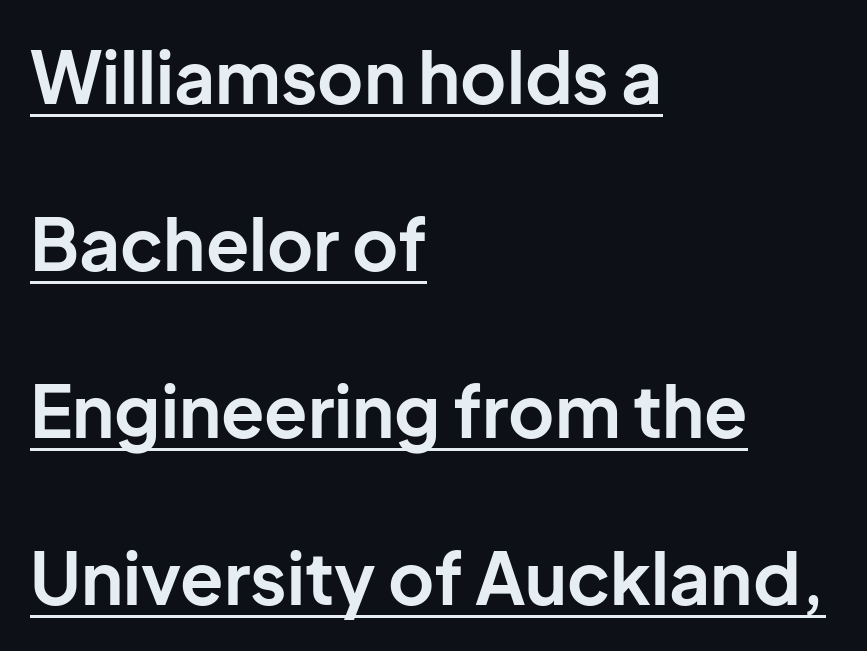
Do the letters lean? They stand straight. Heavy, bold letterforms. The rendering uses the underline text-decoration. Nothing unusual about the tracking: characters are spaced as the font intends.
